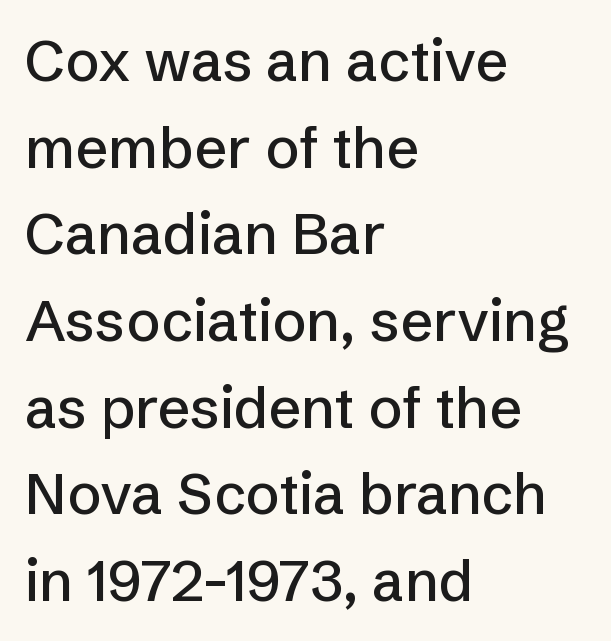
The image shows 57 px sans-serif type, upright; set left-aligned, normal line spacing (1.52x), normal letter spacing, not underlined; low stroke contrast and a medium x-height.
